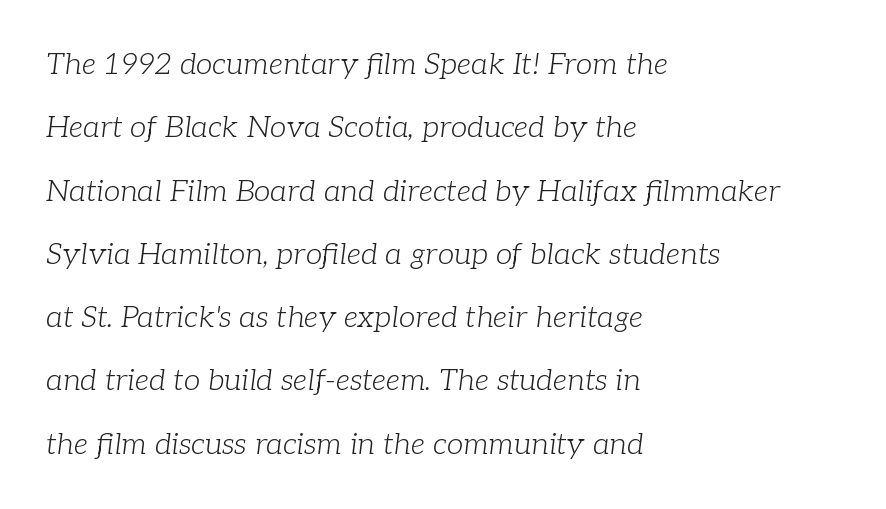
Q: Is the text bold? A: No.
Q: Is the text italic (slanted)? A: Yes, it leans right by about 7 degrees.
Q: Is the typeface a serif or a sans-serif typeface? A: Serif.
Q: Is the text underlined? A: No.
Q: How is the paragraph aligned? A: Left-aligned.
Q: Is the spacing between letters normal or unusually wide? A: Normal.
Q: Is the spacing between lines tight, normal or loose? A: Loose.
Q: Width (condensed, normal, or wide)? A: Normal.
Q: Stroke contrast? A: Low.
Q: x-height? A: Medium.
Q: Monospaced? A: No.
